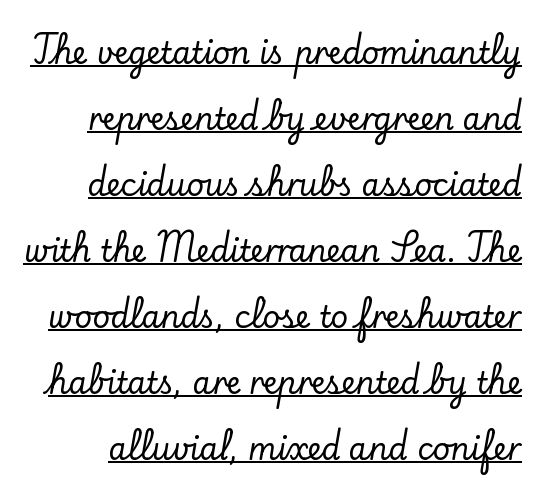
Q: Is the text italic (slanted)? A: Yes.
Q: Is the typeface a serif or a sans-serif typeface? A: Serif.
Q: Is the text underlined? A: Yes.
Q: Is the spacing between letters normal or unusually wide? A: Normal.
Q: Is the spacing between lines tight, normal or loose? A: Loose.
Q: Width (condensed, normal, or wide)? A: Normal.
Q: Stroke contrast? A: Low.
Q: x-height? A: Small.
Q: Monospaced? A: No.
